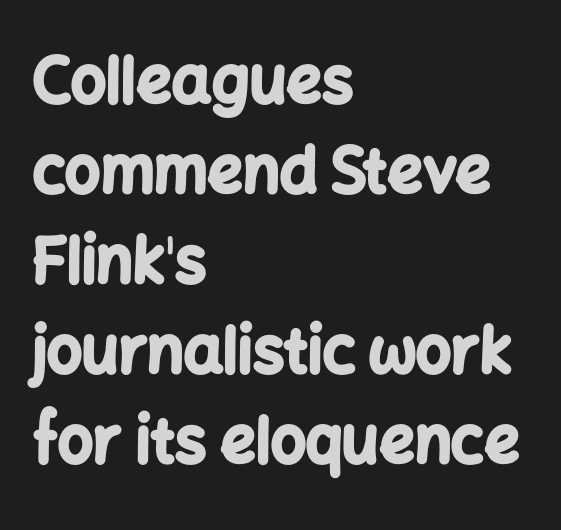
Q: Is the text bold? A: Yes.
Q: Is the text italic (slanted)? A: No, it is upright.
Q: Is the typeface a serif or a sans-serif typeface? A: Sans-serif.
Q: Is the text underlined? A: No.
Q: How is the paragraph aligned? A: Left-aligned.
Q: Is the spacing between letters normal or unusually wide? A: Normal.
Q: Is the spacing between lines tight, normal or loose? A: Normal.
Q: Width (condensed, normal, or wide)? A: Normal.
Q: Stroke contrast? A: Low.
Q: x-height? A: Medium.
Q: Monospaced? A: No.
